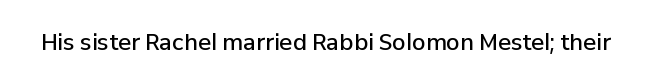
The image shows 22 px text type, upright; set normal letter spacing, not underlined.
